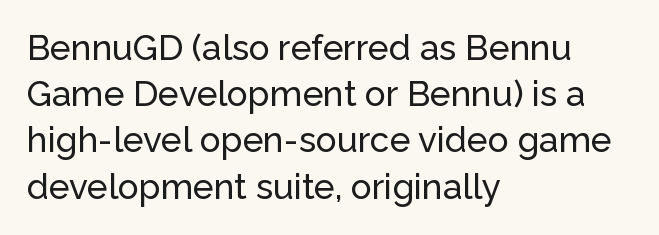
Q: Is the text italic (slanted)? A: No, it is upright.
Q: Is the typeface a serif or a sans-serif typeface? A: Sans-serif.
Q: Is the text underlined? A: No.
Q: How is the paragraph aligned? A: Left-aligned.
Q: Is the spacing between letters normal or unusually wide? A: Normal.
Q: Is the spacing between lines tight, normal or loose? A: Normal.
Q: Width (condensed, normal, or wide)? A: Normal.
Q: Stroke contrast? A: Low.
Q: x-height? A: Medium.
Q: Monospaced? A: No.
